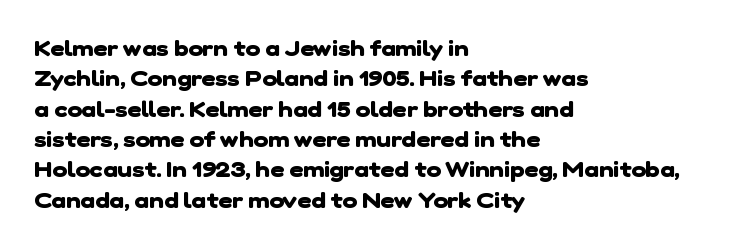
The image shows 22 px bold type; set left-aligned, normal line spacing (1.38x), normal letter spacing, not underlined.
